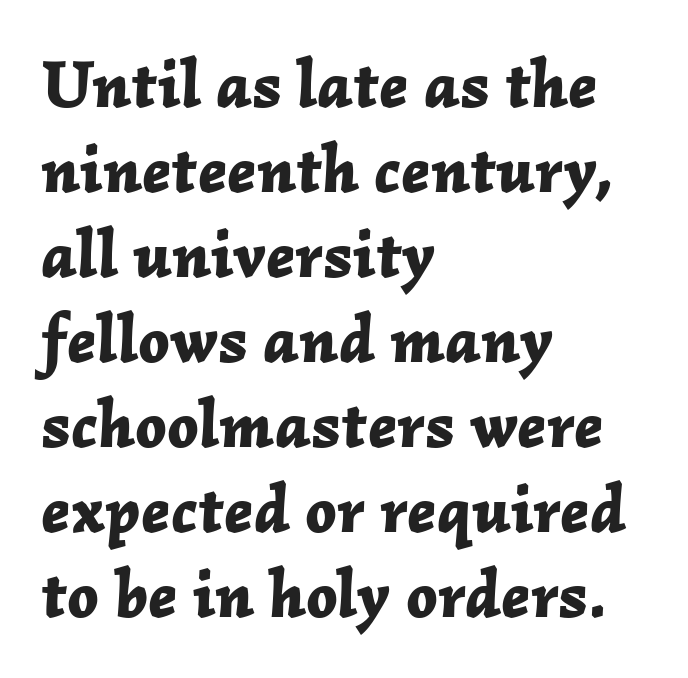
Quick note: underline off. The font is running at its bold setting. Tall strokes in this sample are angled rather than plumb. Spacing between characters is what you'd get straight out of the box. Compared with a centered layout, this one pins lines to the left instead. Students, observe: this is what conventionally led text looks like.
